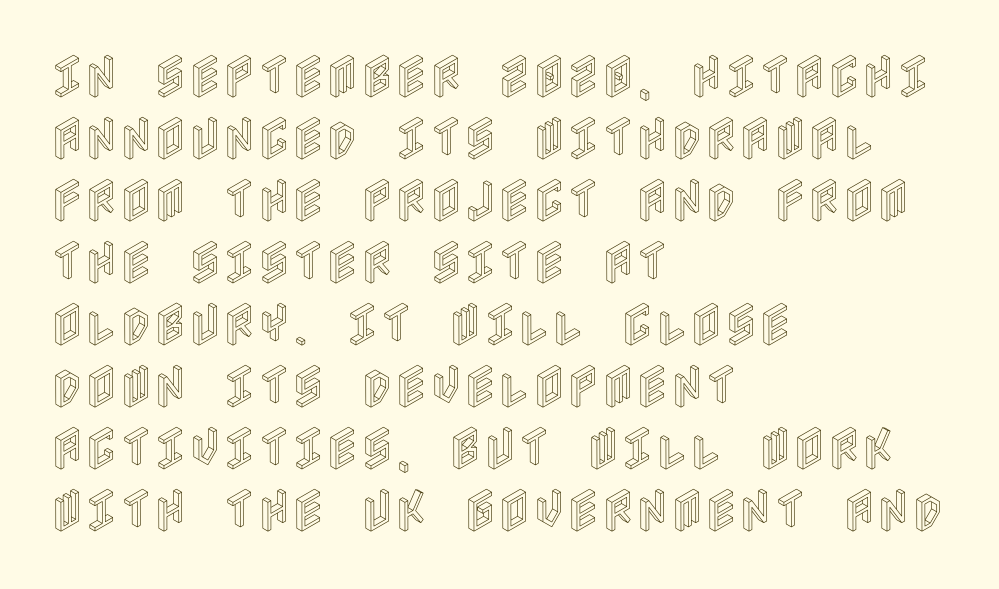
{"italic": "no", "width": "condensed", "x_height": "large", "underline": "no", "align": "left", "line_spacing": "normal", "line_spacing_ratio": 1.32, "letter_spacing": "normal", "letter_spacing_em": 0.0, "glyph_px": 47}
